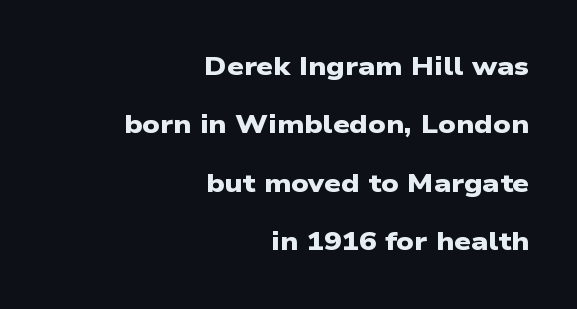
The image shows 26 px bold type; set right-aligned, loose line spacing (2.25x), normal letter spacing, not underlined.
